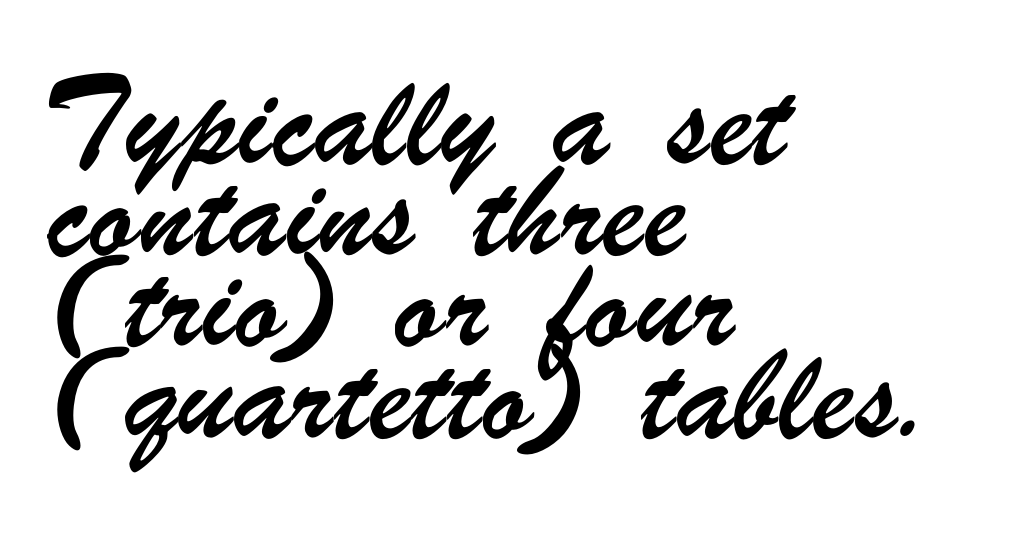
The image shows 57 px condensed sans-serif type; set left-aligned, normal line spacing (1.6x), normal letter spacing, not underlined; low stroke contrast and a small x-height.
